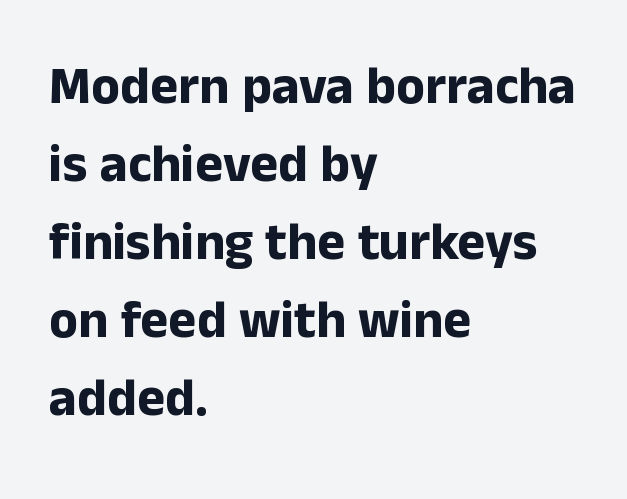
The space beneath each line is pristine and unruled. This block has exactly the height ordinary leading produces. These lines were composed using upright roman letters. You could not count columns in this text — the font is proportionally spaced. The rendering anchors every line to the left-hand side.
